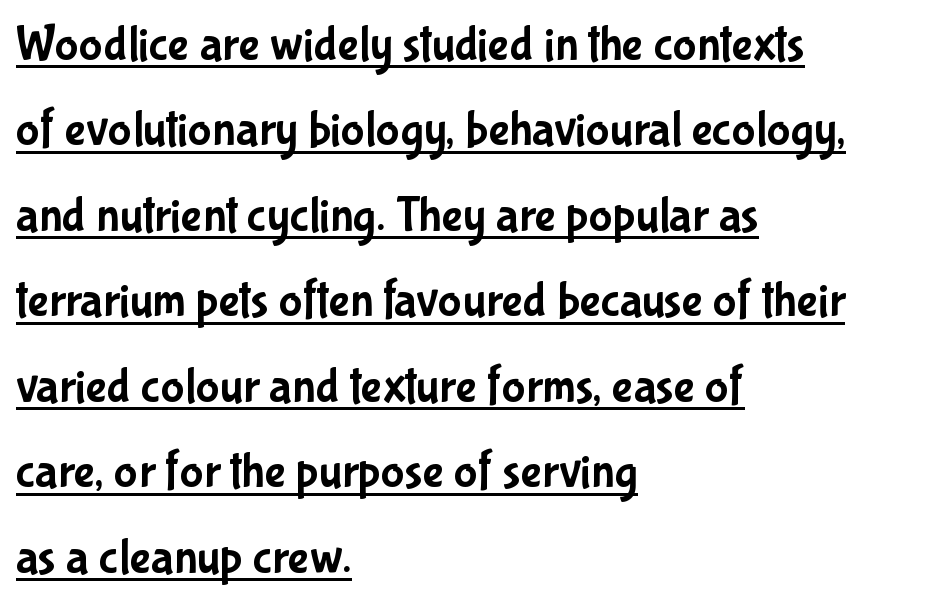
Note the varied advance widths — an 'i' is clearly narrower than an 'm'. Each line of the rendering has a horizontal stroke beneath the glyphs. Type style note: lacks serifs. Ordinary non-slanted type is in use.
